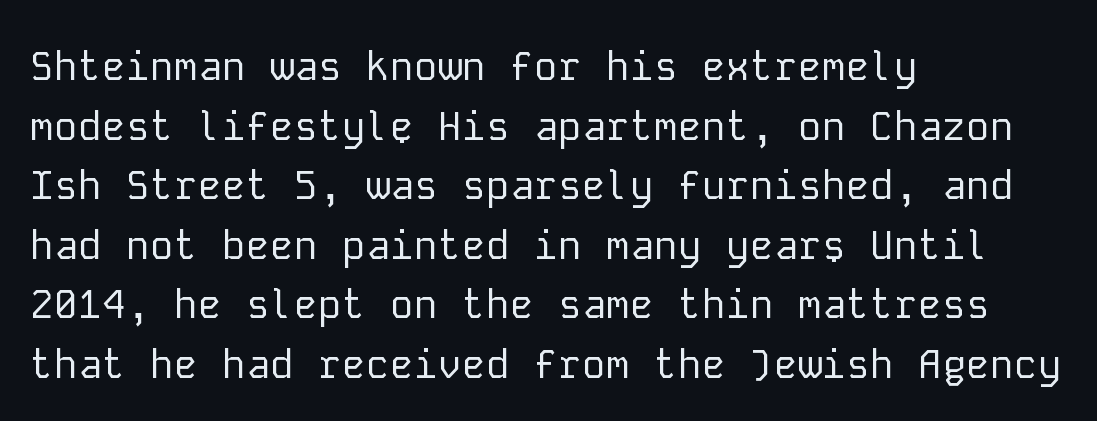
The face looks like a standard text weight, possibly lighter. Has an underline been added? It has not. Fixed-width glyphs throughout — classic coding-font behaviour. The letters carry no serifs — their stems end cleanly without finishing strokes. The passage is arranged the way most books set body copy — flush left.
